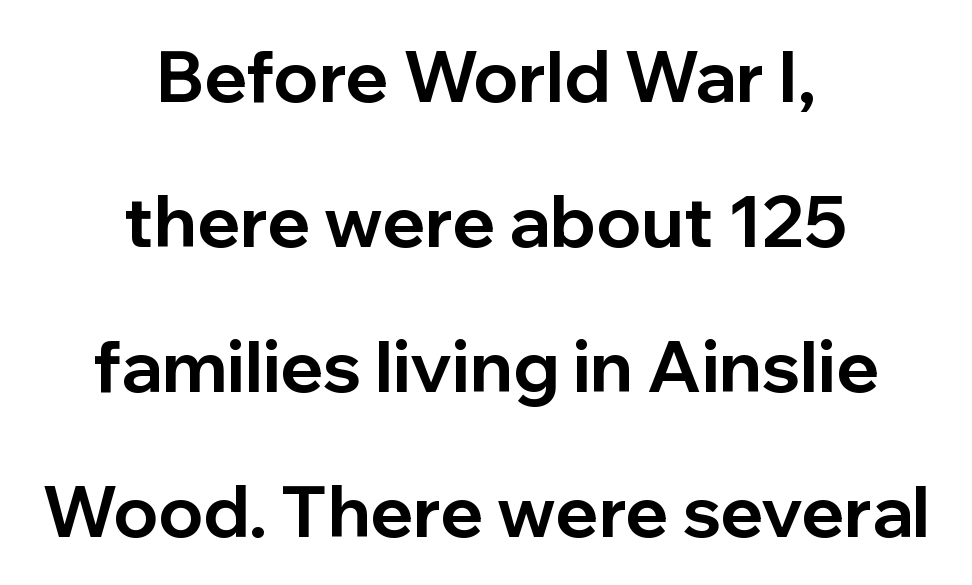
Upright lettering throughout. Line starts and ends both wander, symmetrically. Nobody touched the tracking dial on this one. Letters rest on an invisible, unmarked baseline. These lines are rendered in a variable-pitch font.
